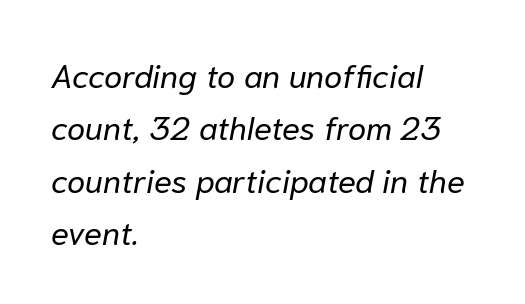
{"italic": "yes", "lean": "right", "slant_degrees": 10, "bold": "no", "weight": "regular", "width": "normal", "stroke_contrast": "low", "x_height": "medium", "monospaced": "no", "underline": "no", "align": "left", "line_spacing": "normal", "line_spacing_ratio": 1.59, "letter_spacing": "normal", "letter_spacing_em": 0.0, "glyph_px": 33}
